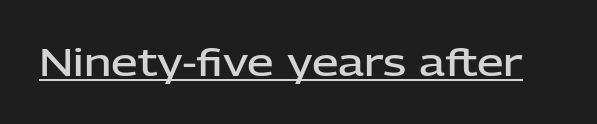
Q: Is the text bold? A: Semi-bold.
Q: Is the text italic (slanted)? A: No, it is upright.
Q: Is the typeface a serif or a sans-serif typeface? A: Sans-serif.
Q: Is the text underlined? A: Yes.
Q: Is the spacing between letters normal or unusually wide? A: Normal.
Q: Width (condensed, normal, or wide)? A: Normal.
Q: Stroke contrast? A: Low.
Q: x-height? A: Medium.
Q: Monospaced? A: No.
